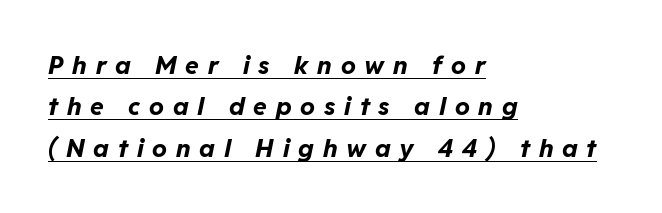
{"italic": "yes", "lean": "right", "slant_degrees": 11, "bold": "yes", "underline": "yes", "align": "left", "line_spacing": "normal", "line_spacing_ratio": 1.66, "letter_spacing": "wide", "letter_spacing_em": 0.35, "glyph_px": 25}
